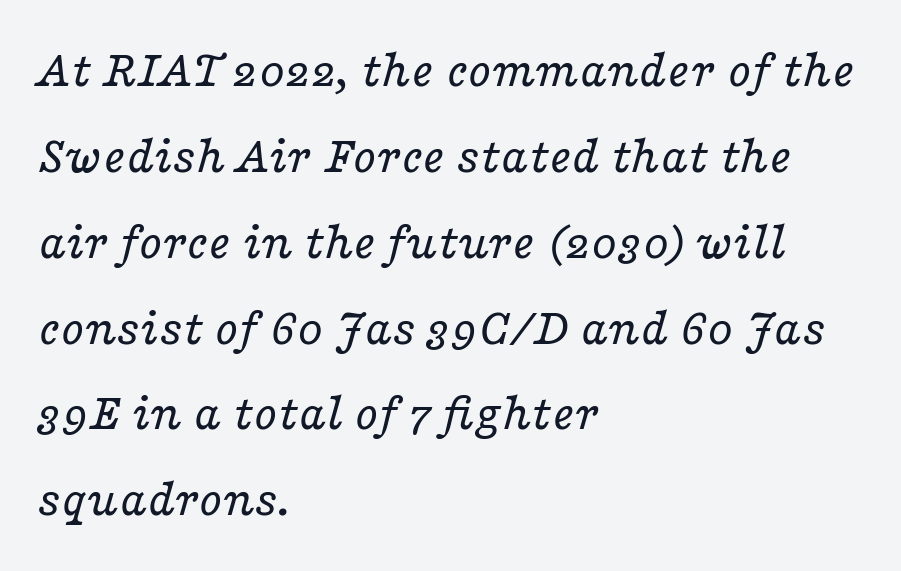
The image shows 54 px regular-weight, wide serif type, italic (leaning right); set left-aligned, normal line spacing (1.59x), normal letter spacing, not underlined; low stroke contrast and a medium x-height.
